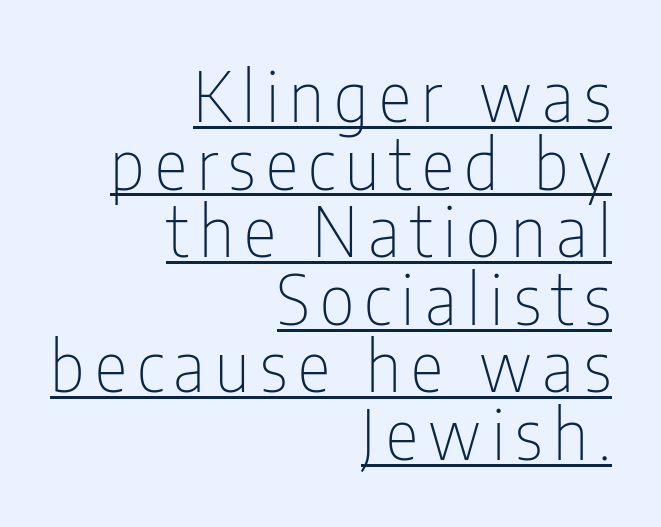
{"serif": "no", "italic": "no", "bold": "no", "weight": "thin", "width": "condensed", "stroke_contrast": "low", "x_height": "medium", "monospaced": "no", "underline": "yes", "align": "right", "line_spacing": "tight", "line_spacing_ratio": 0.98, "glyph_px": 69}
